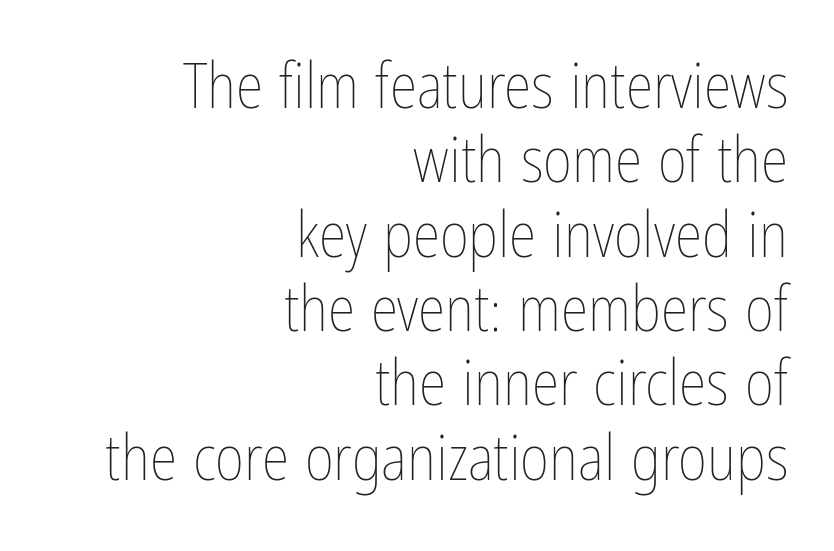
The image shows 63 px thin, condensed type, upright; set right-aligned, line spacing 1.18x, normal letter spacing, not underlined; low stroke contrast and a medium x-height.
